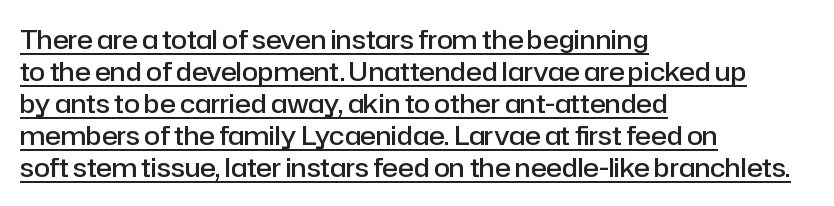
Notice how the stems are strictly vertical — no italics here. Glyph-to-glyph distance matches everyday printed text. Like a heading marked for emphasis, these lines bear an underscore. The rendering uses a semibold face; strokes are thickened but not to full bold. All the whitespace from short lines collects on the right.
